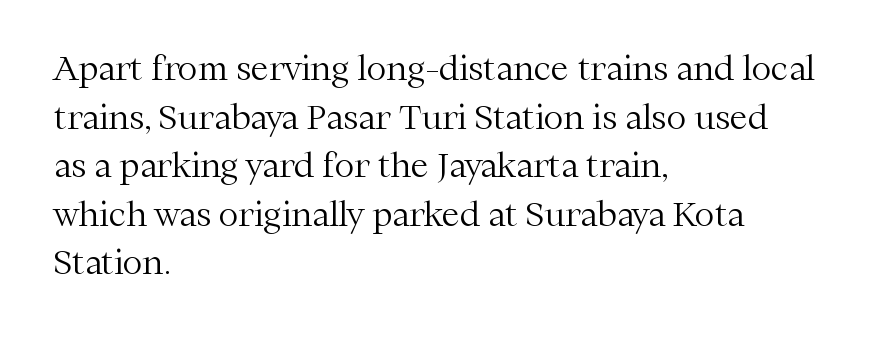
{"serif": "yes", "italic": "no", "bold": "no", "weight": "light", "width": "normal", "stroke_contrast": "medium", "x_height": "medium", "monospaced": "no", "underline": "no", "align": "left", "line_spacing": "normal", "line_spacing_ratio": 1.47, "letter_spacing": "normal", "letter_spacing_em": 0.0, "glyph_px": 33}
